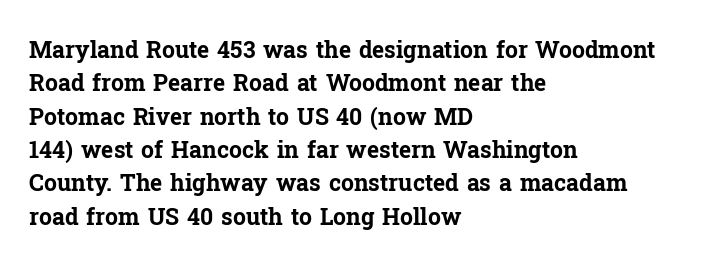
Every letter is thick-stroked: bold, no question. The space directly below the letters is spotless. How would I describe the line gaps? Plain and ordinary. A classic flush-left, rag-right setting is used for this passage. The specimen reads as upright at a glance.
